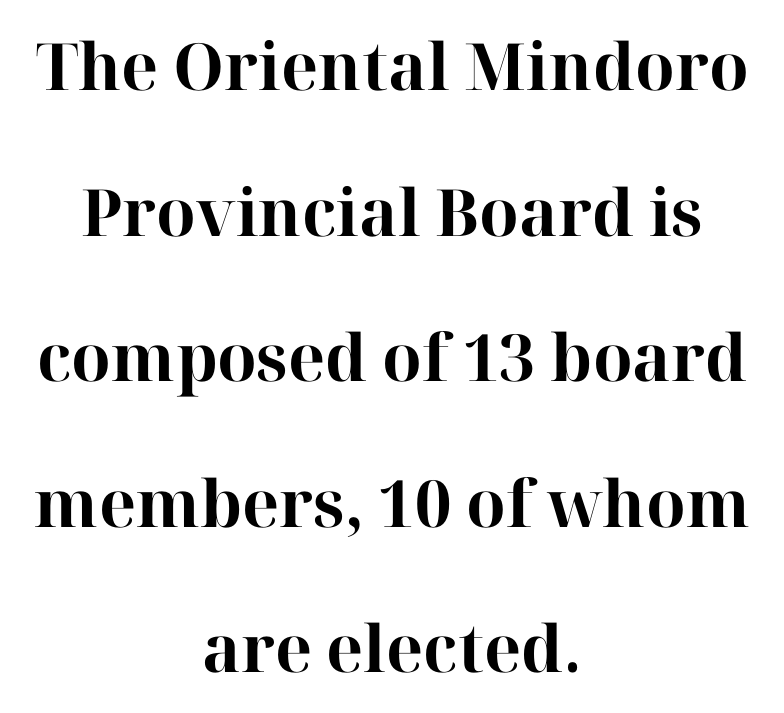
Q: Is the text bold? A: Yes.
Q: Is the text italic (slanted)? A: No, it is upright.
Q: Is the typeface a serif or a sans-serif typeface? A: Serif.
Q: Is the text underlined? A: No.
Q: How is the paragraph aligned? A: Centered.
Q: Is the spacing between letters normal or unusually wide? A: Normal.
Q: Is the spacing between lines tight, normal or loose? A: Loose.
Q: Width (condensed, normal, or wide)? A: Normal.
Q: Stroke contrast? A: High.
Q: x-height? A: Medium.
Q: Monospaced? A: No.
